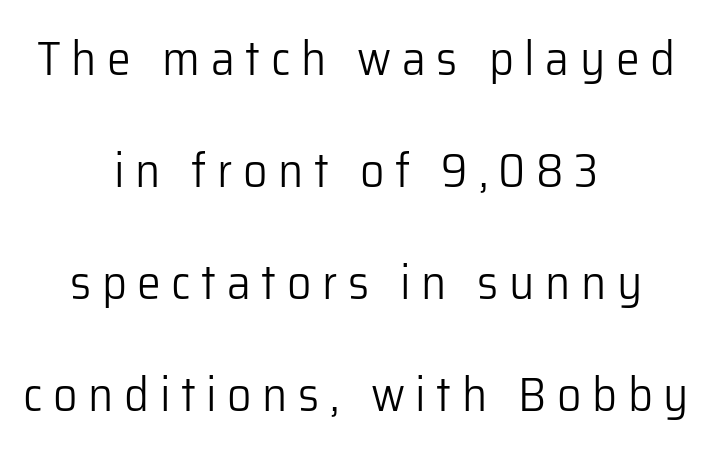
{"serif": "no", "italic": "no", "bold": "no", "weight": "light", "width": "normal", "stroke_contrast": "low", "x_height": "medium", "monospaced": "no", "underline": "no", "align": "center", "line_spacing": "loose", "line_spacing_ratio": 2.33, "letter_spacing": "wide", "letter_spacing_em": 0.22, "glyph_px": 48}
